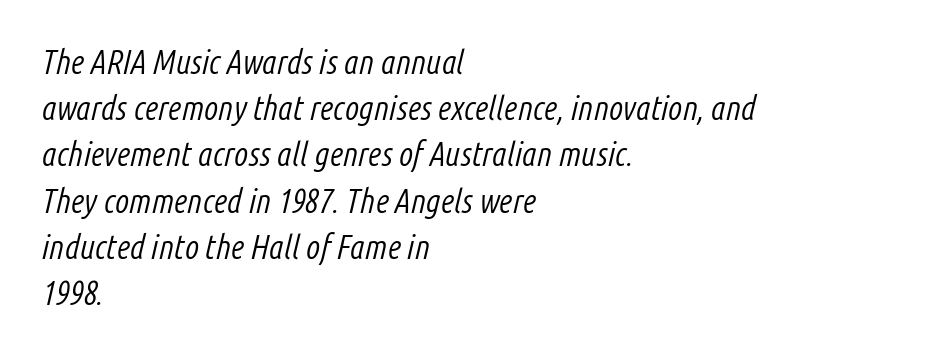
This sample has the flowing, uneven cadence of proportional lettering. Each line starts at the same left margin while the right side varies. The letters look calm and open, with moderate or lighter stems. Honestly, there is no underline to notice here at all. This is oblique type, the kind used for emphasis or titles. Reading down the column, the eye jumps a familiar distance to each next line.
